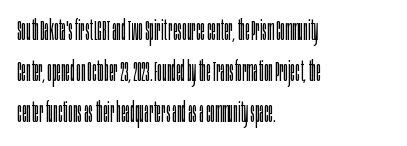
{"serif": "no", "italic": "no", "bold": "no", "weight": "light", "width": "condensed", "stroke_contrast": "low", "x_height": "large", "monospaced": "no", "underline": "no", "align": "left", "line_spacing": "normal", "line_spacing_ratio": 1.46, "letter_spacing": "normal", "letter_spacing_em": 0.0, "glyph_px": 28}
